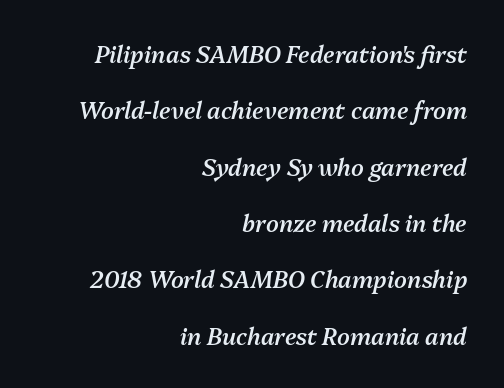
The image shows 23 px text type, italic (leaning right); set right-aligned, loose line spacing (2.45x), normal letter spacing, not underlined.
